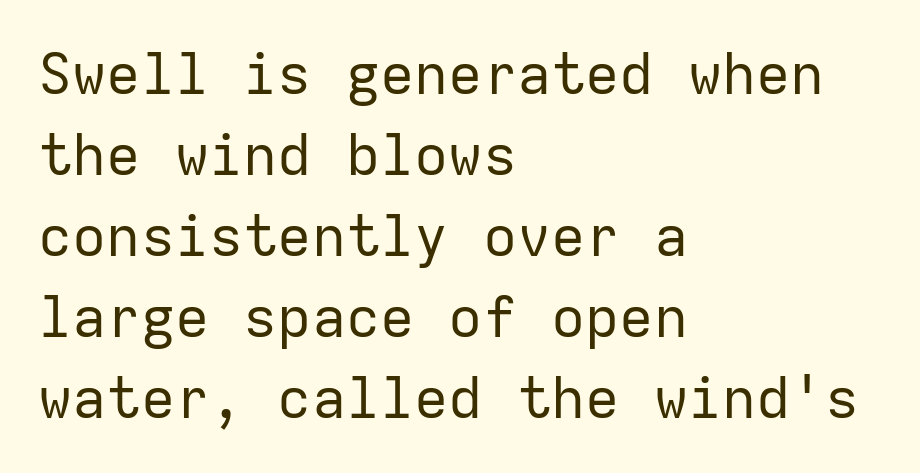
The image shows 57 px regular-weight sans-serif type, upright, monospaced; set left-aligned, normal line spacing (1.42x), normal letter spacing, not underlined; low stroke contrast and a medium x-height.
